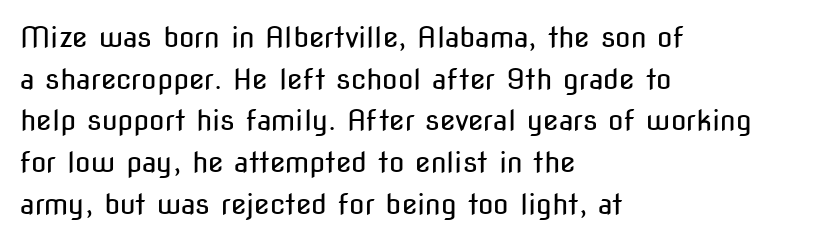
Q: Is the text bold? A: No.
Q: Is the text italic (slanted)? A: No, it is upright.
Q: Is the typeface a serif or a sans-serif typeface? A: Sans-serif.
Q: Is the text underlined? A: No.
Q: How is the paragraph aligned? A: Left-aligned.
Q: Is the spacing between letters normal or unusually wide? A: Normal.
Q: Is the spacing between lines tight, normal or loose? A: Normal.
Q: Width (condensed, normal, or wide)? A: Condensed.
Q: Stroke contrast? A: Low.
Q: x-height? A: Medium.
Q: Monospaced? A: No.
